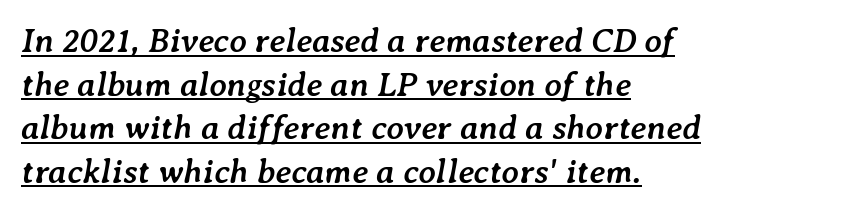
Think of a printed novel: that variable character pitch is what you see here. Posture: slanted. These lines keep a tight, regular rhythm from letter to letter. Where is the straight margin? On the left.
